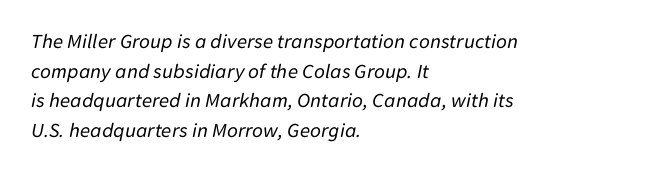
Honestly, the row spacing looks completely unremarkable. The lines are quadded left. These lines keep a tight, regular rhythm from letter to letter. Descenders are the only things crossing below the line. This is oblique type, the kind used for emphasis or titles.
